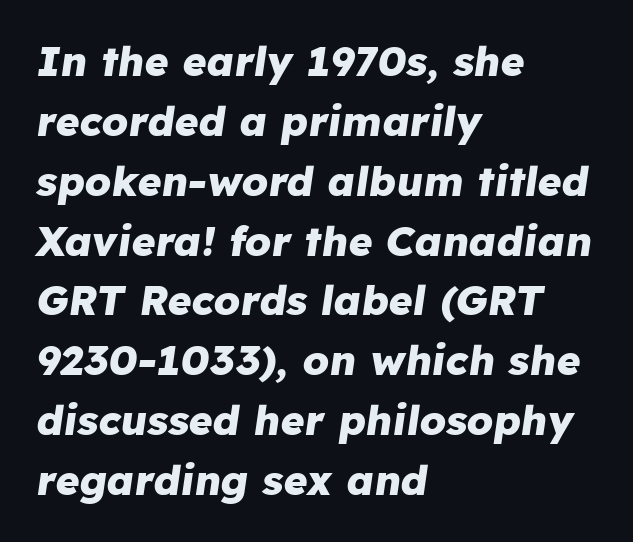
The rag falls on the right side of this text block. Character widths vary here, with narrow letters taking less room than wide ones. Compared with ordinary roman type, these characters are visibly tilted. A bare baseline throughout the passage. In terms of letterspacing, this is plain default setting.
